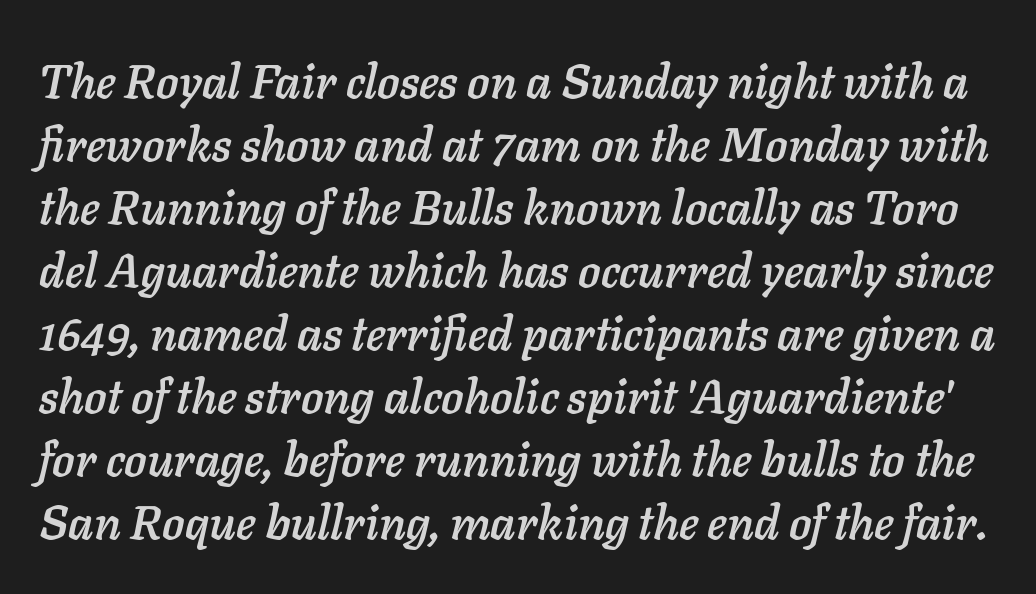
Q: Is the text italic (slanted)? A: Yes, it leans right by about 11 degrees.
Q: Is the text underlined? A: No.
Q: Is the spacing between letters normal or unusually wide? A: Normal.
Q: Is the spacing between lines tight, normal or loose? A: Normal.
Q: Width (condensed, normal, or wide)? A: Normal.
Q: Stroke contrast? A: Low.
Q: x-height? A: Medium.
Q: Monospaced? A: No.
